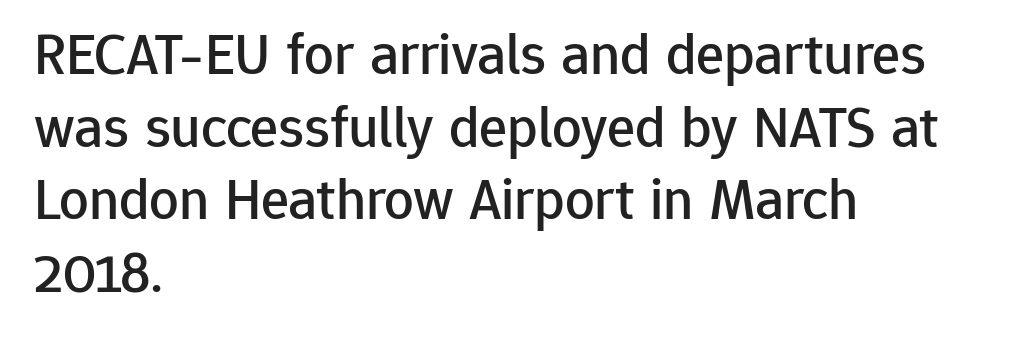
Q: Is the text italic (slanted)? A: No, it is upright.
Q: Is the typeface a serif or a sans-serif typeface? A: Sans-serif.
Q: Is the text underlined? A: No.
Q: How is the paragraph aligned? A: Left-aligned.
Q: Is the spacing between letters normal or unusually wide? A: Normal.
Q: Width (condensed, normal, or wide)? A: Normal.
Q: Stroke contrast? A: Low.
Q: x-height? A: Medium.
Q: Monospaced? A: No.
